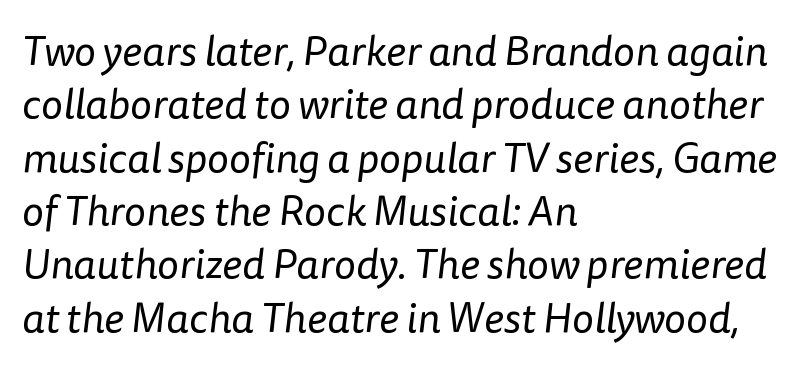
Q: Is the text bold? A: No.
Q: Is the typeface a serif or a sans-serif typeface? A: Sans-serif.
Q: Is the text underlined? A: No.
Q: How is the paragraph aligned? A: Left-aligned.
Q: Is the spacing between letters normal or unusually wide? A: Normal.
Q: Is the spacing between lines tight, normal or loose? A: Normal.
Q: Width (condensed, normal, or wide)? A: Normal.
Q: Stroke contrast? A: Low.
Q: x-height? A: Medium.
Q: Monospaced? A: No.
